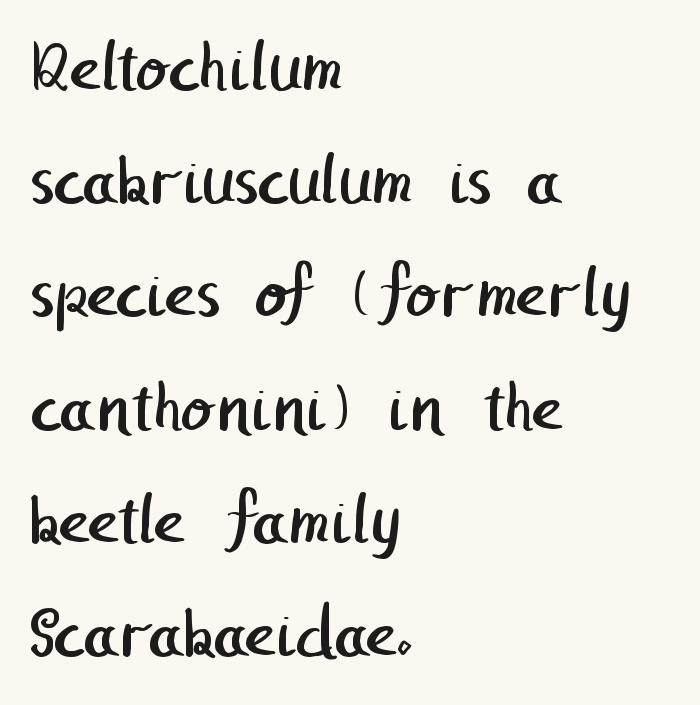
Letter spacing: default. Underline: absent. No feet cap the strokes, marking this as sans-serif type. Reading down the block, your eye returns to a fixed left position each line. The strokes carry an ordinary text weight at most. Evenly set lines give the paragraph a standard silhouette.
